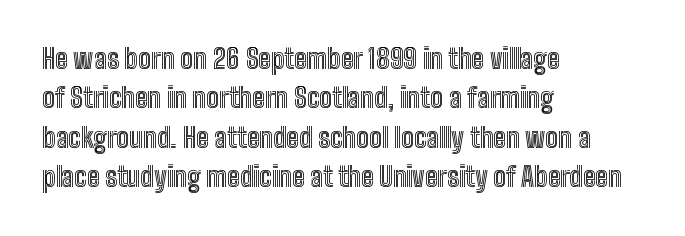
Rule under the text: the space is simply empty. The passage is arranged the way most books set body copy — flush left. This is the regular roman posture of the typeface. Default kerning and tracking; the words read as compact shapes.
